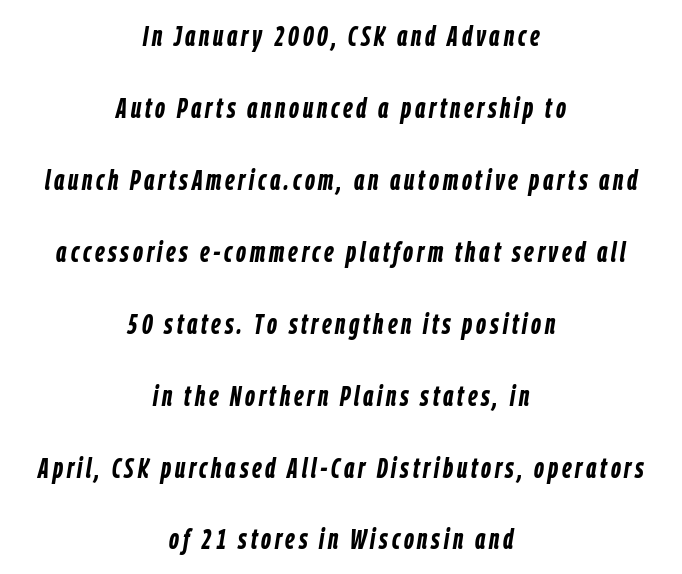
Q: Is the text bold? A: Yes.
Q: Is the text italic (slanted)? A: Yes, it leans right by about 9 degrees.
Q: Is the text underlined? A: No.
Q: How is the paragraph aligned? A: Centered.
Q: Is the spacing between lines tight, normal or loose? A: Loose.
Q: Width (condensed, normal, or wide)? A: Condensed.
Q: Stroke contrast? A: Low.
Q: x-height? A: Medium.
Q: Monospaced? A: No.
